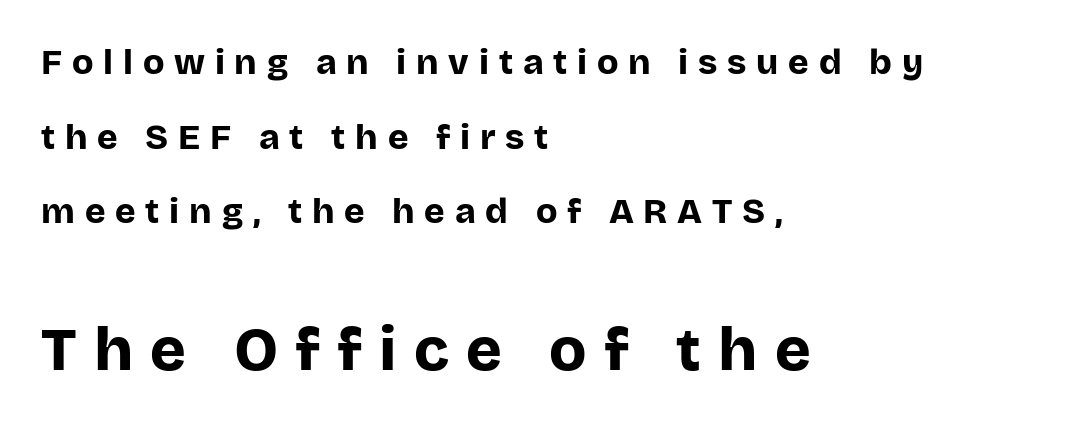
Q: Is the text bold? A: Yes.
Q: Is the text italic (slanted)? A: No, it is upright.
Q: Is the typeface a serif or a sans-serif typeface? A: Sans-serif.
Q: Is the text underlined? A: No.
Q: How is the paragraph aligned? A: Left-aligned.
Q: Is the spacing between letters normal or unusually wide? A: Unusually wide.
Q: Is the spacing between lines tight, normal or loose? A: Loose.
Q: Which block of text is set in a larger size, the first (top) or the second (bottom)? A: The second (bottom) one.
Q: Width (condensed, normal, or wide)? A: Normal.
Q: Stroke contrast? A: Low.
Q: x-height? A: Large.
Q: Monospaced? A: No.
